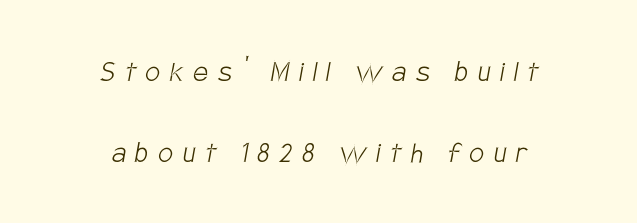
{"serif": "no", "bold": "no", "weight": "light", "width": "condensed", "stroke_contrast": "low", "x_height": "large", "monospaced": "no", "underline": "no", "align": "center", "line_spacing": "loose", "line_spacing_ratio": 2.45, "letter_spacing": "wide", "letter_spacing_em": 0.3, "glyph_px": 33}
